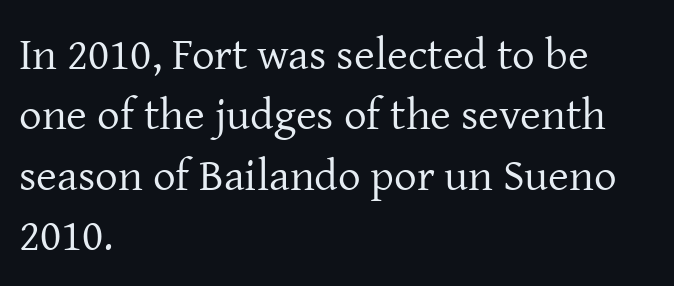
{"serif": "yes", "italic": "no", "bold": "no", "weight": "regular", "width": "normal", "stroke_contrast": "low", "x_height": "medium", "monospaced": "no", "underline": "no", "align": "left", "line_spacing": "normal", "line_spacing_ratio": 1.34, "letter_spacing": "normal", "letter_spacing_em": 0.0, "glyph_px": 45}
